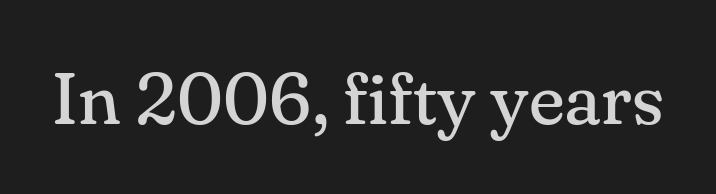
The image shows 74 px regular-weight serif type, upright; set normal letter spacing, not underlined; medium stroke contrast and a small x-height.
